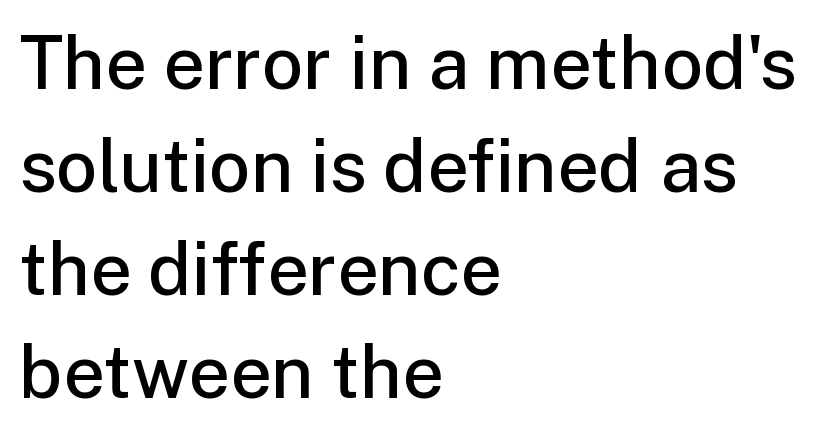
Q: Is the text bold? A: Semi-bold.
Q: Is the text italic (slanted)? A: No, it is upright.
Q: Is the typeface a serif or a sans-serif typeface? A: Sans-serif.
Q: Is the text underlined? A: No.
Q: How is the paragraph aligned? A: Left-aligned.
Q: Is the spacing between letters normal or unusually wide? A: Normal.
Q: Is the spacing between lines tight, normal or loose? A: Normal.
Q: Width (condensed, normal, or wide)? A: Normal.
Q: Stroke contrast? A: Low.
Q: x-height? A: Medium.
Q: Monospaced? A: No.
